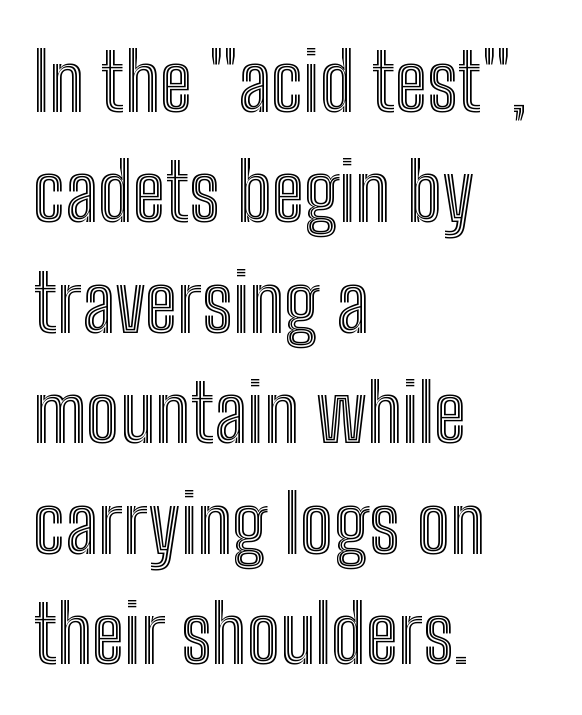
The image shows 80 px condensed type, upright; set left-aligned, normal line spacing (1.38x), normal letter spacing, not underlined; a medium x-height.
